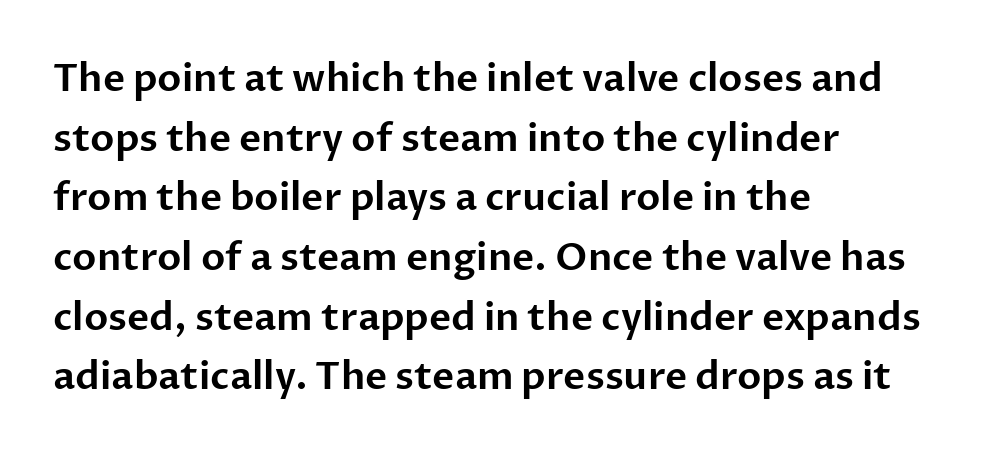
The image shows 38 px sans-serif type, upright; set left-aligned, normal line spacing (1.57x), normal letter spacing, not underlined; low stroke contrast and a medium x-height.
